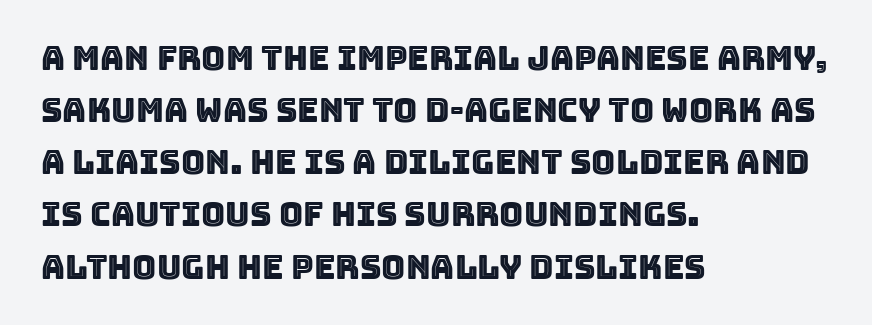
The font's upright variant was chosen for this text. The face used here is rendered with its standard letterfit. Spacing verdict: proportional, widths tailored to each character. Alignment: flush left. Baseline-to-baseline distance is the conventional proportion of letter height. A clean baseline with only descenders dipping below it.
